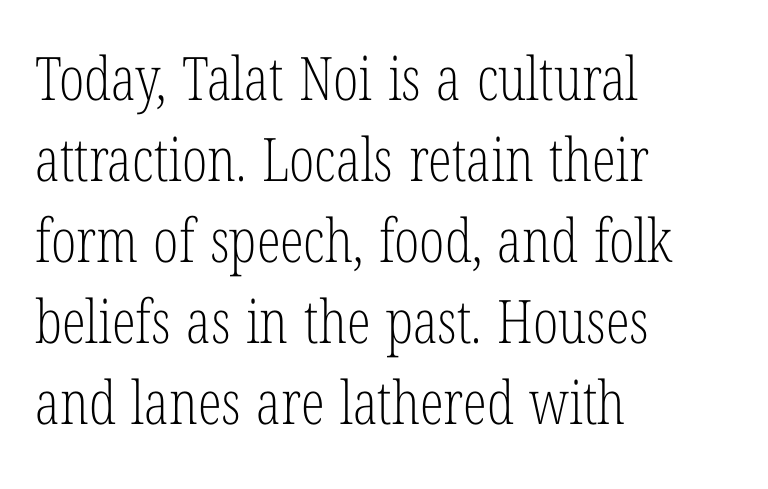
The image shows 60 px light, condensed serif type, upright; set left-aligned, normal line spacing (1.35x), normal letter spacing, not underlined; low stroke contrast and a medium x-height.
